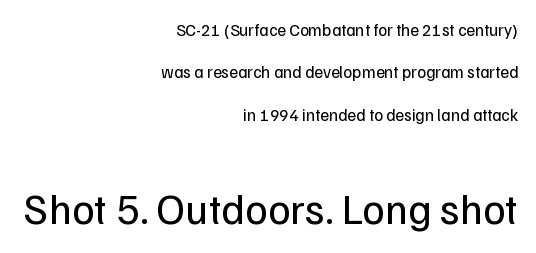
The image shows 43 px regular-weight sans-serif type, upright; set right-aligned, loose line spacing (2.49x), normal letter spacing, not underlined; the second (bottom) block is 2.53x larger; low stroke contrast and a medium x-height.
